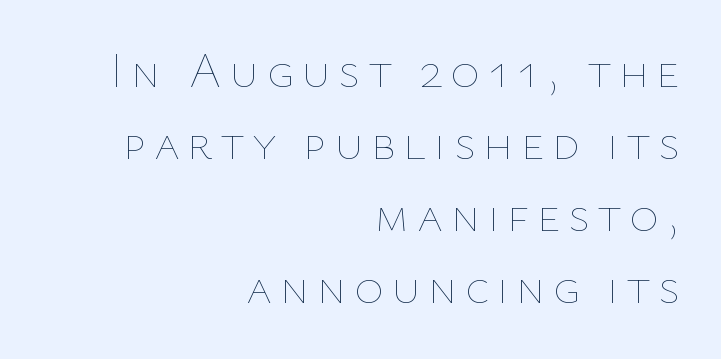
The image shows 50 px thin type, upright; set right-aligned, normal line spacing (1.44x), not underlined; low stroke contrast and a medium x-height.
